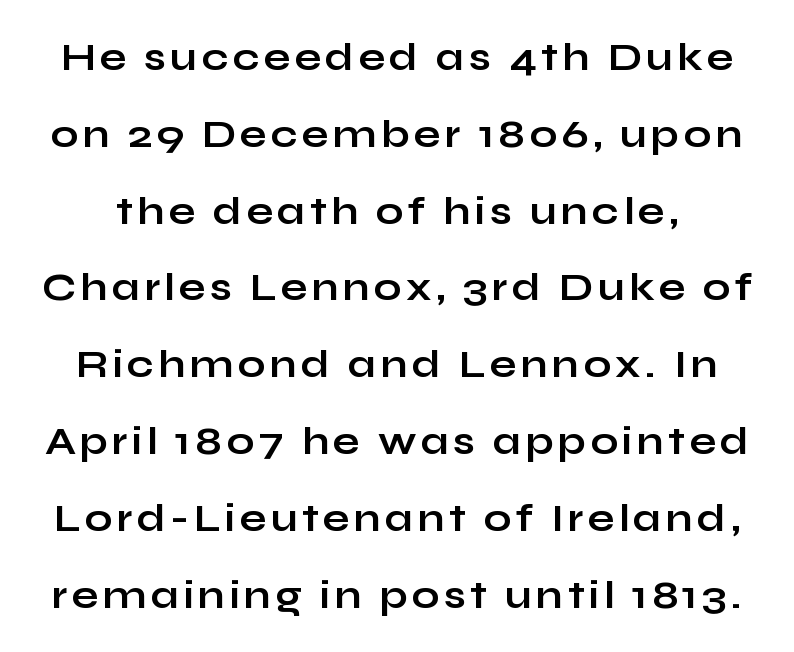
Q: Is the text bold? A: Yes.
Q: Is the text italic (slanted)? A: No, it is upright.
Q: Is the typeface a serif or a sans-serif typeface? A: Sans-serif.
Q: Is the text underlined? A: No.
Q: Is the spacing between lines tight, normal or loose? A: Loose.
Q: Width (condensed, normal, or wide)? A: Wide.
Q: Stroke contrast? A: Low.
Q: x-height? A: Medium.
Q: Monospaced? A: No.
